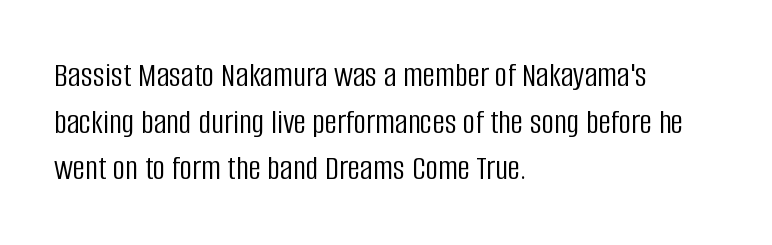
Q: Is the text bold? A: No.
Q: Is the text italic (slanted)? A: No, it is upright.
Q: Is the typeface a serif or a sans-serif typeface? A: Sans-serif.
Q: Is the text underlined? A: No.
Q: How is the paragraph aligned? A: Left-aligned.
Q: Is the spacing between letters normal or unusually wide? A: Normal.
Q: Is the spacing between lines tight, normal or loose? A: Normal.
Q: Width (condensed, normal, or wide)? A: Condensed.
Q: Stroke contrast? A: Low.
Q: x-height? A: Large.
Q: Monospaced? A: No.
